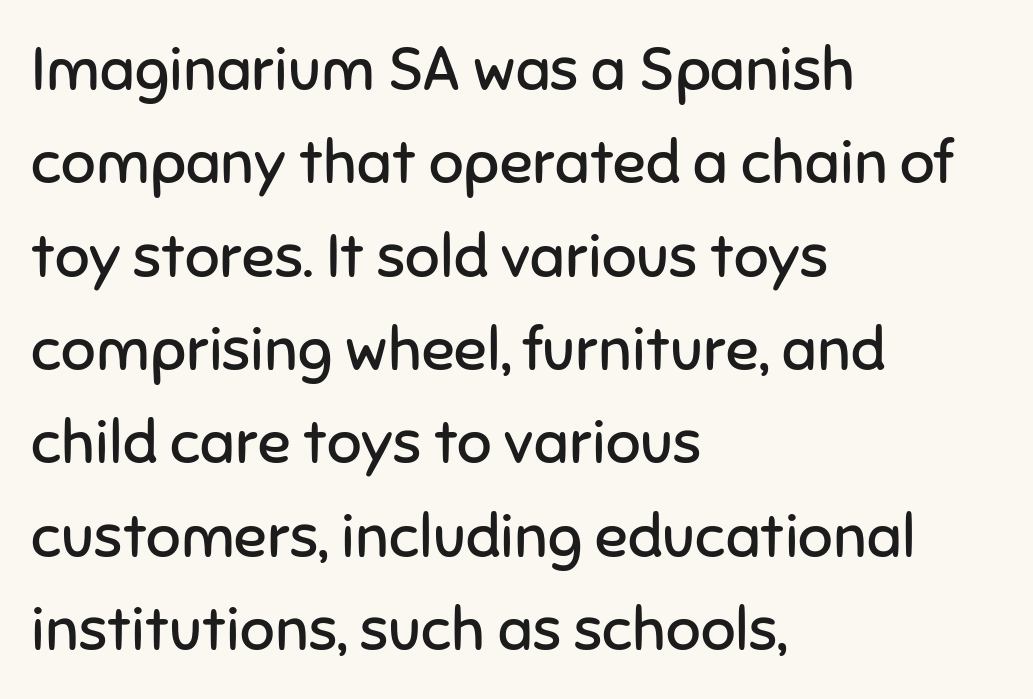
The image shows 61 px regular-weight sans-serif type, upright; set left-aligned, normal line spacing (1.53x), normal letter spacing, not underlined; low stroke contrast and a medium x-height.
